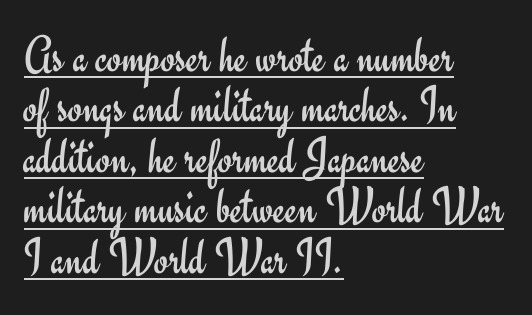
Q: Is the text bold? A: No.
Q: Is the text italic (slanted)? A: Yes.
Q: Is the typeface a serif or a sans-serif typeface? A: Sans-serif.
Q: Is the text underlined? A: Yes.
Q: How is the paragraph aligned? A: Left-aligned.
Q: Is the spacing between letters normal or unusually wide? A: Normal.
Q: Is the spacing between lines tight, normal or loose? A: Tight.
Q: Width (condensed, normal, or wide)? A: Normal.
Q: Stroke contrast? A: Low.
Q: x-height? A: Small.
Q: Monospaced? A: No.
